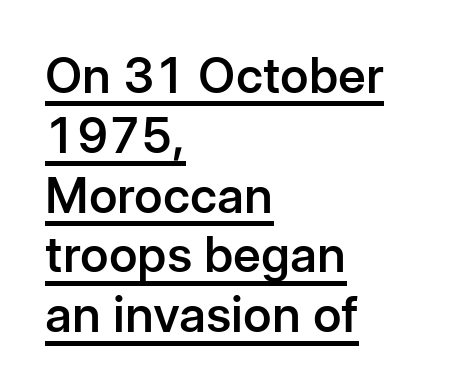
{"serif": "no", "italic": "no", "bold": "semi", "weight": "semibold", "width": "normal", "stroke_contrast": "low", "x_height": "medium", "monospaced": "no", "underline": "yes", "align": "left", "line_spacing_ratio": 1.22, "letter_spacing": "normal", "letter_spacing_em": 0.0, "glyph_px": 49}
